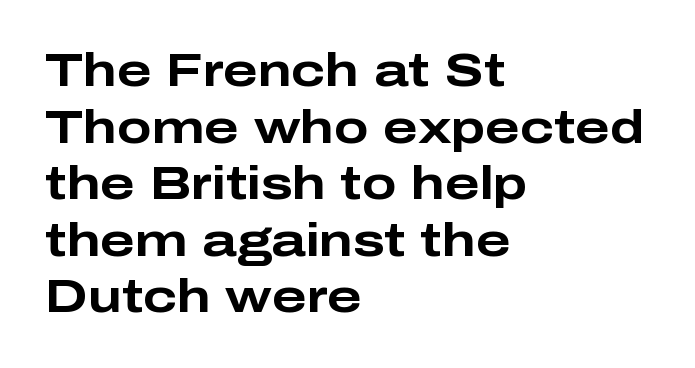
Q: Is the text bold? A: Yes.
Q: Is the text italic (slanted)? A: No, it is upright.
Q: Is the typeface a serif or a sans-serif typeface? A: Sans-serif.
Q: Is the text underlined? A: No.
Q: How is the paragraph aligned? A: Left-aligned.
Q: Is the spacing between letters normal or unusually wide? A: Normal.
Q: Width (condensed, normal, or wide)? A: Wide.
Q: Stroke contrast? A: Low.
Q: x-height? A: Medium.
Q: Monospaced? A: No.
